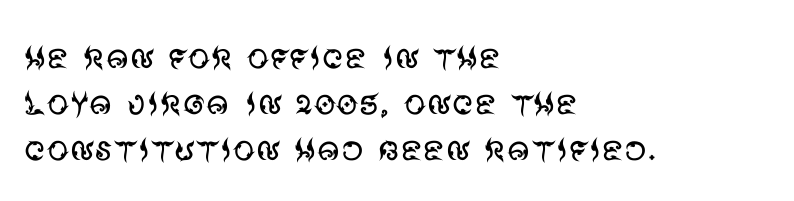
The image shows 44 px regular-weight sans-serif type, upright; set left-aligned, tight line spacing (1.05x), normal letter spacing, not underlined; medium stroke contrast and a large x-height.
